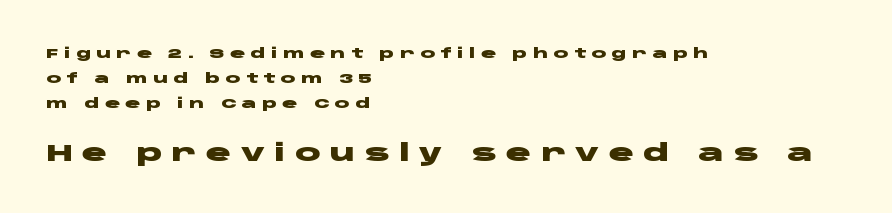
Q: Is the text bold? A: Yes.
Q: Is the text italic (slanted)? A: No, it is upright.
Q: Is the text underlined? A: No.
Q: How is the paragraph aligned? A: Left-aligned.
Q: Is the spacing between letters normal or unusually wide? A: Unusually wide.
Q: Which block of text is set in a larger size, the first (top) or the second (bottom)? A: The second (bottom) one.
